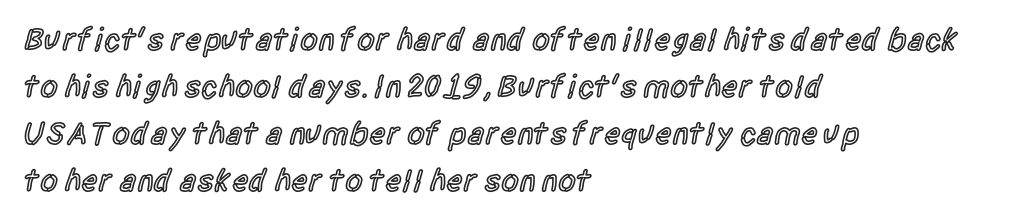
The image shows 32 px semibold, condensed sans-serif type; set left-aligned, normal line spacing (1.47x), normal letter spacing, not underlined; a large x-height.
